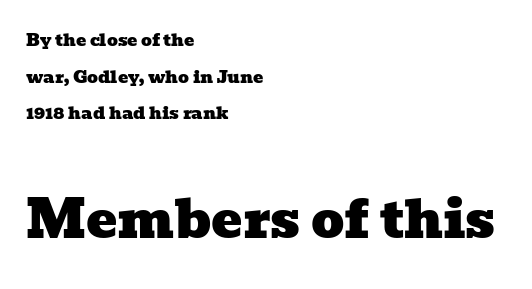
{"serif": "yes", "width": "wide", "stroke_contrast": "low", "x_height": "medium", "monospaced": "no", "underline": "no", "align": "left", "line_spacing": "loose", "line_spacing_ratio": 2.15, "letter_spacing": "normal", "letter_spacing_em": 0.0, "larger_block": "second", "size_ratio": 3.06, "glyph_px": 52}
